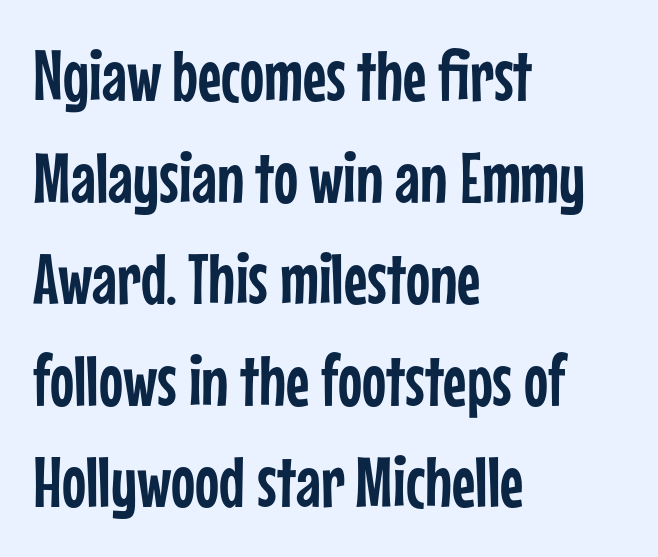
This sample uses an upright cut, with every glyph sitting square on the baseline. Classification — sans serif. In terms of letterspacing, this is plain default setting. The letters advance in unequal steps, a hallmark of proportional type.
